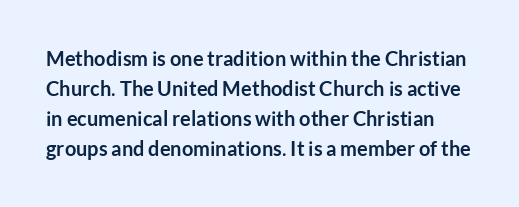
Style check: upright. Honestly, the row spacing looks completely unremarkable. Weight check: bold — yes, fully. Tracking value appears to be zero — textbook default spacing. The foot of each line stays bare and open.
